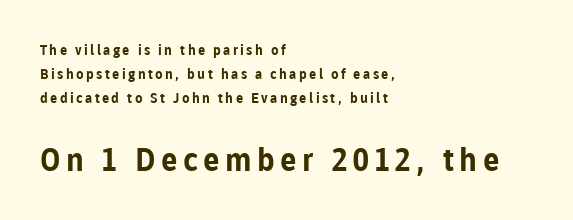
The image shows 32 px bold sans-serif type, upright; set left-aligned, normal line spacing (1.7x), not underlined; the second (bottom) block is 2.29x larger; low stroke contrast and a medium x-height.
